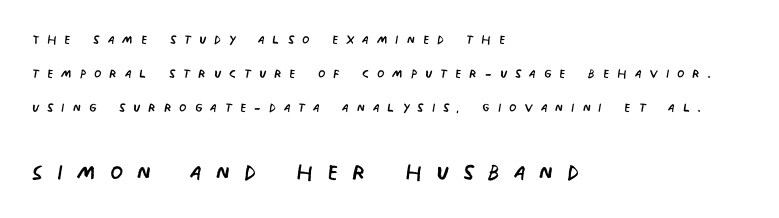
Q: Is the text bold? A: No.
Q: Is the typeface a serif or a sans-serif typeface? A: Sans-serif.
Q: Is the text underlined? A: No.
Q: How is the paragraph aligned? A: Left-aligned.
Q: Is the spacing between letters normal or unusually wide? A: Unusually wide.
Q: Is the spacing between lines tight, normal or loose? A: Loose.
Q: Which block of text is set in a larger size, the first (top) or the second (bottom)? A: The second (bottom) one.
Q: Width (condensed, normal, or wide)? A: Condensed.
Q: Stroke contrast? A: Low.
Q: x-height? A: Large.
Q: Monospaced? A: No.
